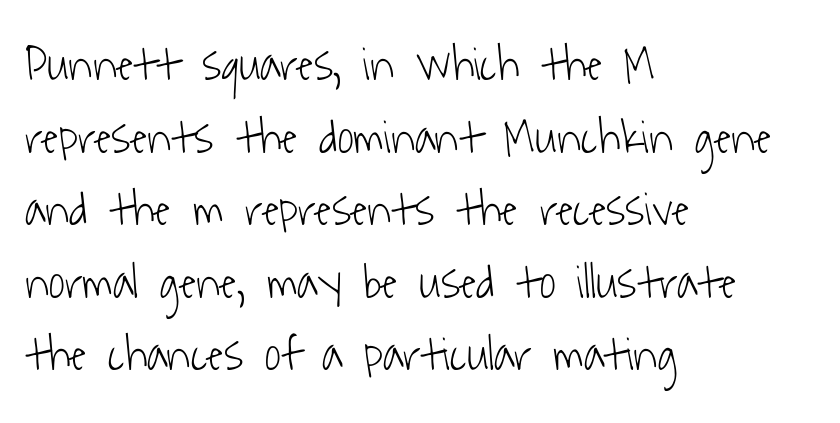
Q: Is the text bold? A: No.
Q: Is the typeface a serif or a sans-serif typeface? A: Sans-serif.
Q: Is the text underlined? A: No.
Q: How is the paragraph aligned? A: Left-aligned.
Q: Is the spacing between letters normal or unusually wide? A: Normal.
Q: Is the spacing between lines tight, normal or loose? A: Normal.
Q: Width (condensed, normal, or wide)? A: Condensed.
Q: Stroke contrast? A: Low.
Q: x-height? A: Medium.
Q: Monospaced? A: No.
